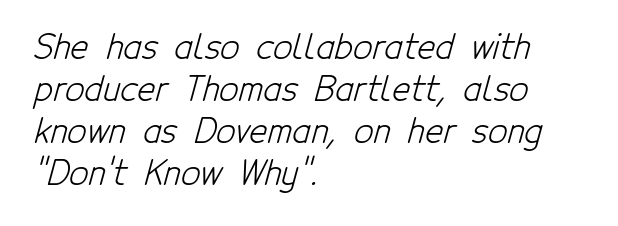
{"serif": "no", "bold": "no", "weight": "light", "width": "condensed", "stroke_contrast": "low", "x_height": "medium", "monospaced": "no", "underline": "no", "align": "left", "line_spacing_ratio": 1.24, "letter_spacing": "normal", "letter_spacing_em": 0.0, "glyph_px": 34}
